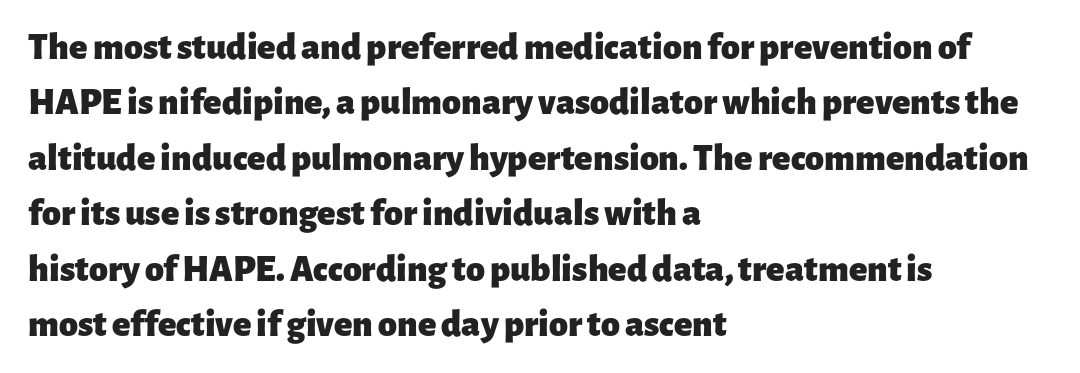
Honestly, the row spacing looks completely unremarkable. The letters advance in unequal steps, a hallmark of proportional type. Unlike a traditional serif, this face leaves its strokes unadorned. Chunky letters — that's bold for sure.
